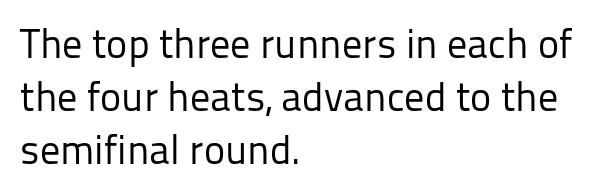
{"serif": "no", "italic": "no", "bold": "no", "weight": "regular", "width": "normal", "stroke_contrast": "low", "x_height": "medium", "monospaced": "no", "underline": "no", "align": "left", "line_spacing": "normal", "line_spacing_ratio": 1.32, "letter_spacing": "normal", "letter_spacing_em": 0.0, "glyph_px": 40}
